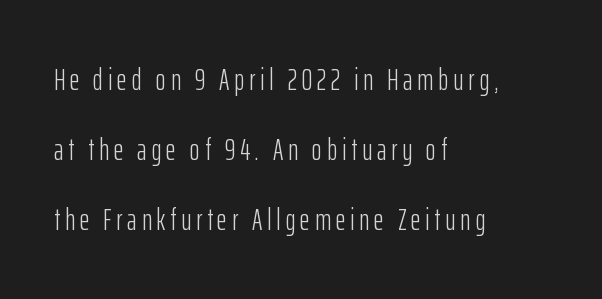
{"serif": "no", "italic": "no", "bold": "no", "weight": "light", "width": "condensed", "stroke_contrast": "low", "x_height": "medium", "monospaced": "no", "underline": "no", "align": "left", "line_spacing": "loose", "line_spacing_ratio": 2.26, "glyph_px": 31}
